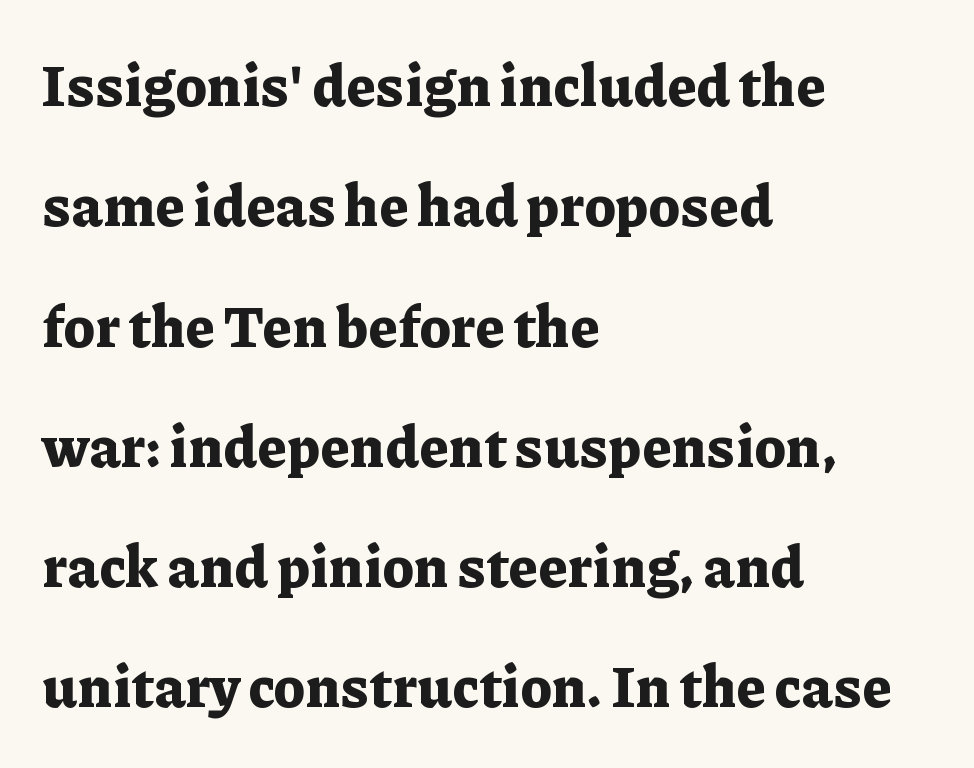
{"serif": "yes", "italic": "no", "bold": "yes", "weight": "bold", "width": "normal", "stroke_contrast": "low", "x_height": "medium", "monospaced": "no", "underline": "no", "align": "left", "line_spacing": "loose", "line_spacing_ratio": 2.11, "letter_spacing": "normal", "letter_spacing_em": 0.0, "glyph_px": 57}
